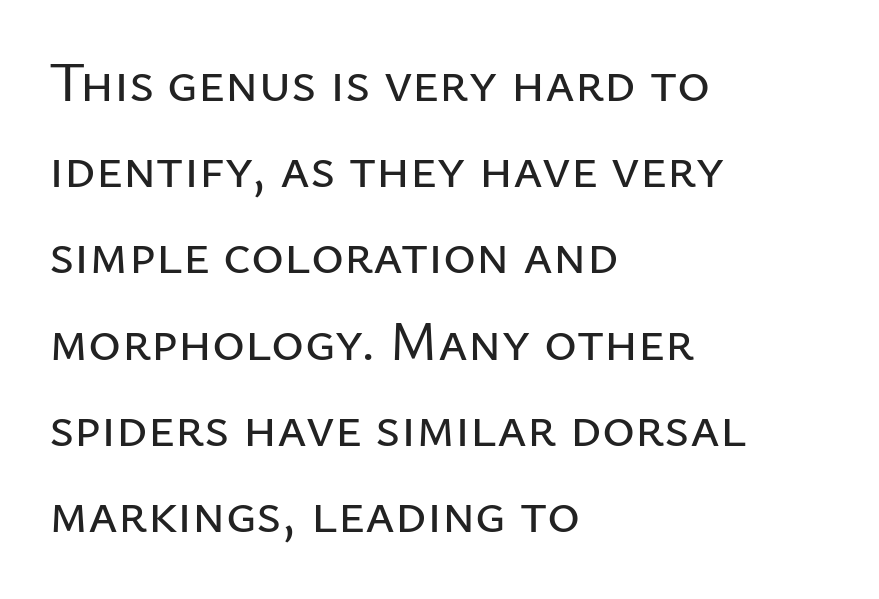
The image shows 56 px sans-serif type, upright; set left-aligned, normal line spacing (1.54x), normal letter spacing, not underlined; low stroke contrast and a medium x-height.
